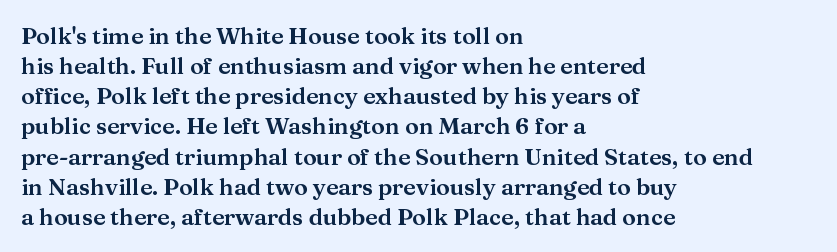
The ragged edge is on the right, which tells us the setting is flush left. What's the leading like? Ordinary, nothing unusual. Posture: straight, roman, zero tilt. The face used here is rendered with its standard letterfit. Letters rest on an invisible, unmarked baseline.
